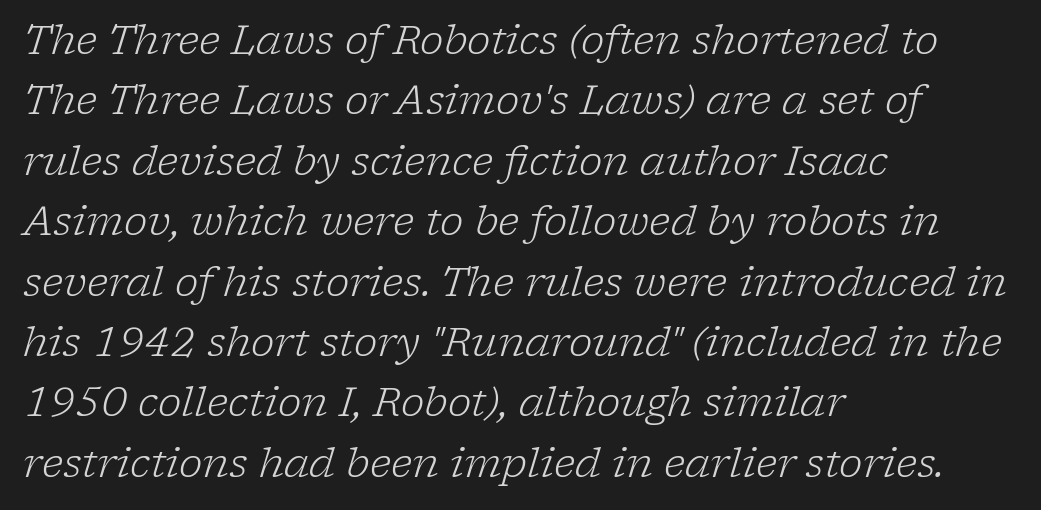
The image shows 40 px light serif type, italic (leaning right); set left-aligned, normal line spacing (1.51x), normal letter spacing, not underlined; low stroke contrast and a medium x-height.
